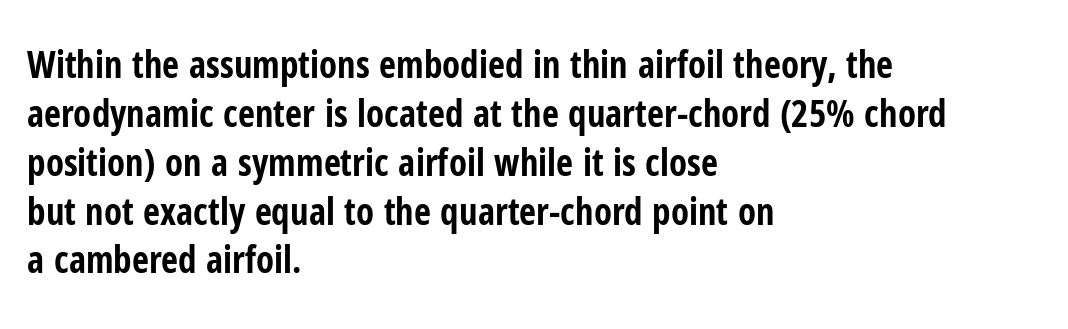
Q: Is the text bold? A: Yes.
Q: Is the text italic (slanted)? A: No, it is upright.
Q: Is the typeface a serif or a sans-serif typeface? A: Sans-serif.
Q: Is the text underlined? A: No.
Q: How is the paragraph aligned? A: Left-aligned.
Q: Is the spacing between letters normal or unusually wide? A: Normal.
Q: Is the spacing between lines tight, normal or loose? A: Normal.
Q: Width (condensed, normal, or wide)? A: Condensed.
Q: Stroke contrast? A: Low.
Q: x-height? A: Medium.
Q: Monospaced? A: No.
